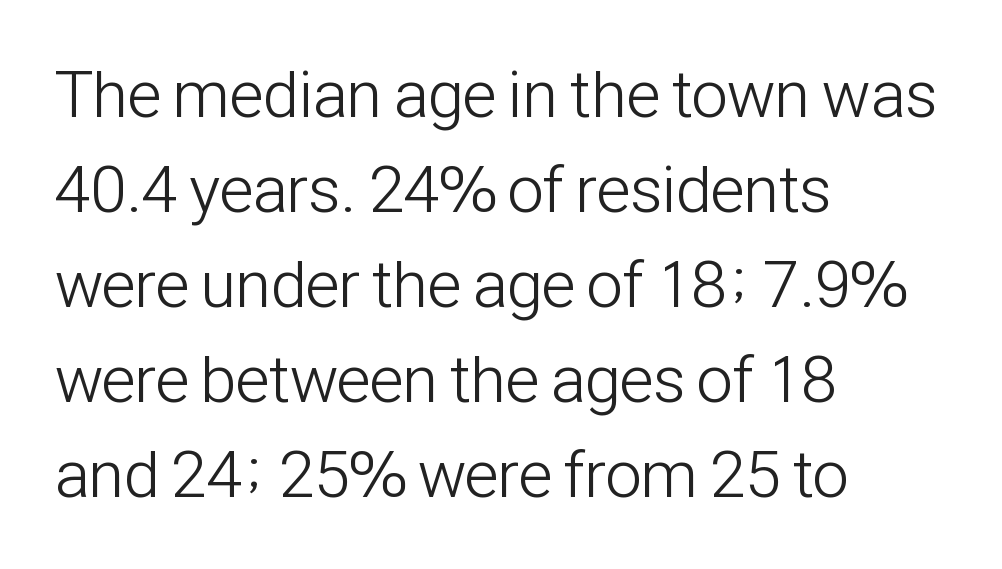
{"serif": "no", "italic": "no", "bold": "no", "weight": "light", "width": "condensed", "stroke_contrast": "low", "x_height": "medium", "monospaced": "no", "underline": "no", "align": "left", "line_spacing": "normal", "line_spacing_ratio": 1.44, "letter_spacing": "normal", "letter_spacing_em": 0.0, "glyph_px": 66}
